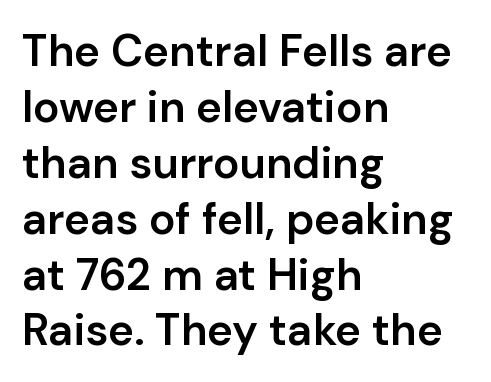
Q: Is the text bold? A: Semi-bold.
Q: Is the text italic (slanted)? A: No, it is upright.
Q: Is the typeface a serif or a sans-serif typeface? A: Sans-serif.
Q: Is the text underlined? A: No.
Q: How is the paragraph aligned? A: Left-aligned.
Q: Is the spacing between letters normal or unusually wide? A: Normal.
Q: Is the spacing between lines tight, normal or loose? A: Normal.
Q: Width (condensed, normal, or wide)? A: Normal.
Q: Stroke contrast? A: Low.
Q: x-height? A: Medium.
Q: Monospaced? A: No.
